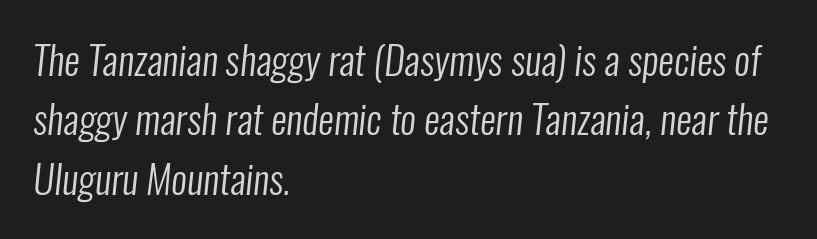
{"serif": "no", "bold": "no", "weight": "regular", "width": "condensed", "stroke_contrast": "low", "x_height": "medium", "monospaced": "no", "underline": "no", "align": "left", "line_spacing": "normal", "line_spacing_ratio": 1.52, "letter_spacing": "normal", "letter_spacing_em": 0.0, "glyph_px": 39}
